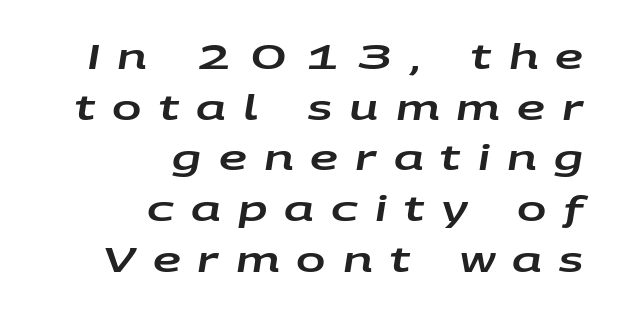
{"italic": "yes", "lean": "right", "slant_degrees": 9, "width": "wide", "stroke_contrast": "low", "x_height": "large", "monospaced": "no", "underline": "no", "align": "right", "line_spacing": "normal", "line_spacing_ratio": 1.45, "letter_spacing": "wide", "letter_spacing_em": 0.49, "glyph_px": 35}
